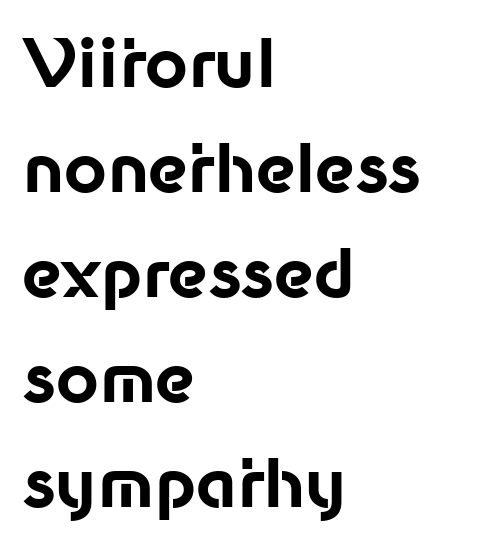
{"serif": "no", "italic": "no", "bold": "yes", "weight": "bold", "width": "normal", "stroke_contrast": "low", "x_height": "medium", "monospaced": "no", "underline": "no", "align": "left", "line_spacing": "normal", "line_spacing_ratio": 1.59, "letter_spacing": "normal", "letter_spacing_em": 0.0, "glyph_px": 66}
